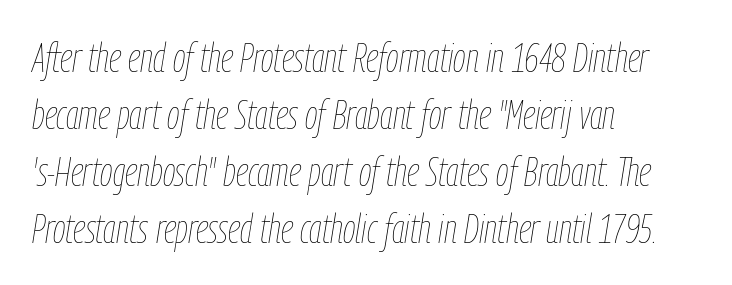
{"italic": "yes", "lean": "right", "slant_degrees": 9, "bold": "no", "weight": "thin", "width": "condensed", "stroke_contrast": "low", "x_height": "medium", "monospaced": "no", "underline": "no", "align": "left", "line_spacing": "normal", "line_spacing_ratio": 1.39, "letter_spacing": "normal", "letter_spacing_em": 0.0, "glyph_px": 41}
